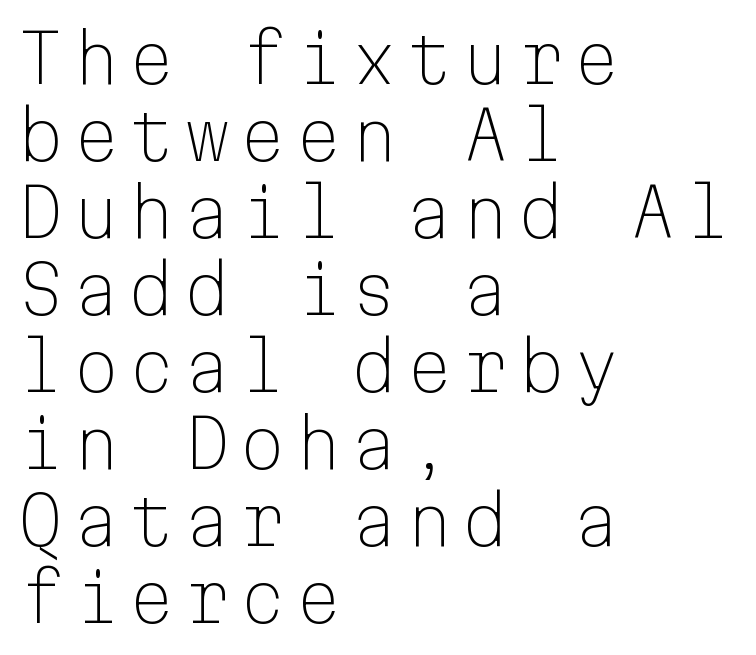
Q: Is the text bold? A: No.
Q: Is the text italic (slanted)? A: No, it is upright.
Q: Is the typeface a serif or a sans-serif typeface? A: Sans-serif.
Q: Is the text underlined? A: No.
Q: How is the paragraph aligned? A: Left-aligned.
Q: Is the spacing between lines tight, normal or loose? A: Tight.
Q: Width (condensed, normal, or wide)? A: Normal.
Q: Stroke contrast? A: Low.
Q: x-height? A: Medium.
Q: Monospaced? A: Yes.
